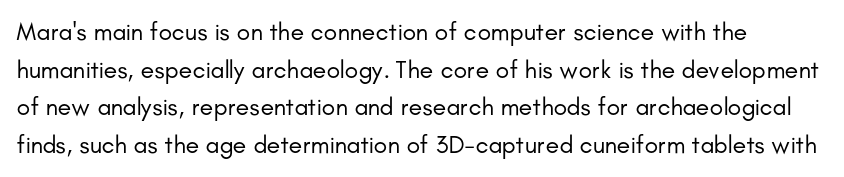
The face used here is rendered with its standard letterfit. Just letters on the line, the space beneath them empty. Caption: face not bold, strokes unweighted. Line spacing here is normal.
